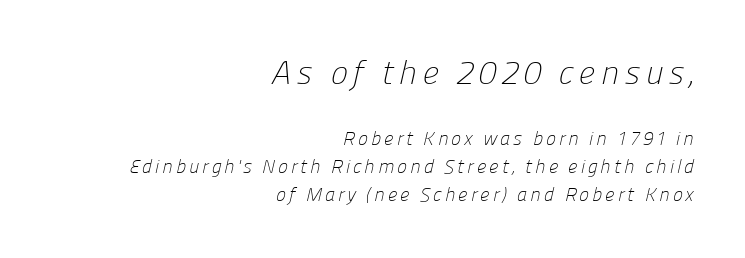
A typesetter would call this proportional, since set widths differ per character. One-word summary of the alignment: right. A normal amount of white space separates one row of letters from the next. The typeface has the unassuming heft of standard copy or less.
